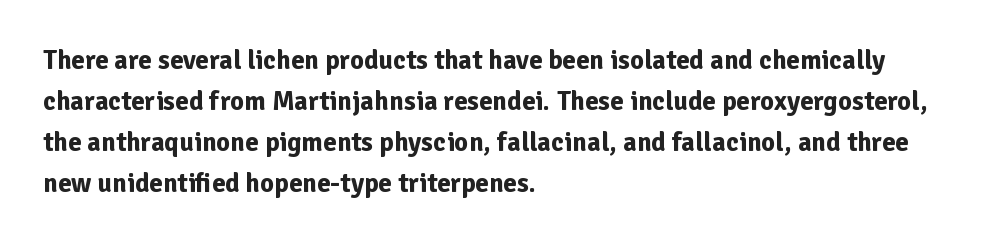
Line beginnings align vertically; line endings do not. Between one letter and the next there's only the usual sliver of space. Notice how descenders clear the ascenders below comfortably — that's standard leading. Does the lettering tilt? It doesn't — this is upright. Letters rest on an invisible, unmarked baseline.
